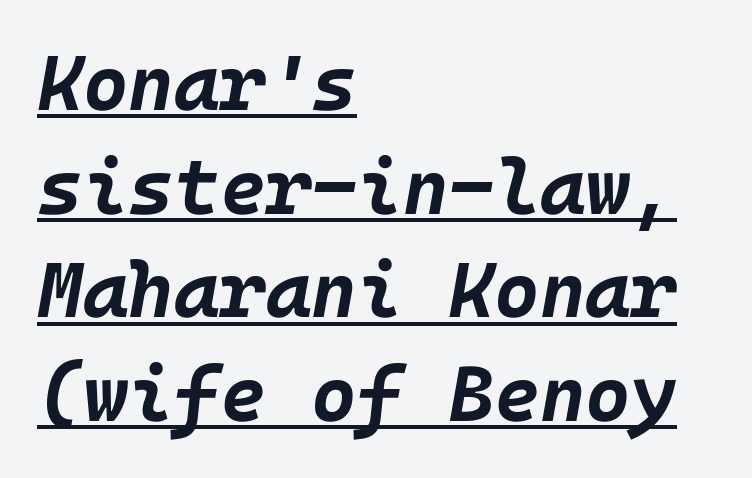
You could call the tracking neutral — neither tight nor loose. Honestly, the underline is the first thing you notice here. In terms of leading, this rendering sits right in the middle. Look at the stroke-to-counter ratio: heavy, a bold. The typography opts for an oblique posture over an upright one.
